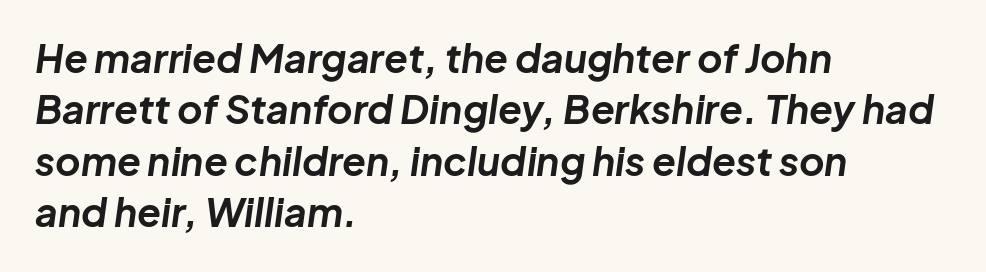
How heavy is the stroke? Heavy — this is a bold. All the whitespace from short lines collects on the right. What stands out about the letter spacing? Nothing — it is the standard amount. An italicized treatment has been applied to the whole sample.
